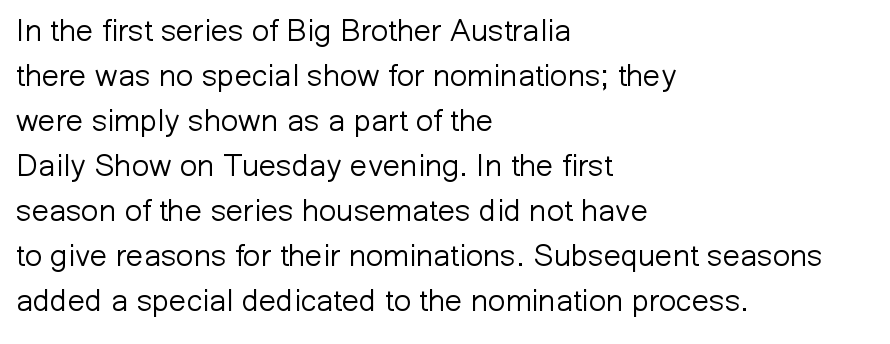
Q: Is the text bold? A: No.
Q: Is the text italic (slanted)? A: No, it is upright.
Q: Is the typeface a serif or a sans-serif typeface? A: Sans-serif.
Q: Is the text underlined? A: No.
Q: How is the paragraph aligned? A: Left-aligned.
Q: Is the spacing between letters normal or unusually wide? A: Normal.
Q: Is the spacing between lines tight, normal or loose? A: Normal.
Q: Width (condensed, normal, or wide)? A: Normal.
Q: Stroke contrast? A: Low.
Q: x-height? A: Medium.
Q: Monospaced? A: No.
